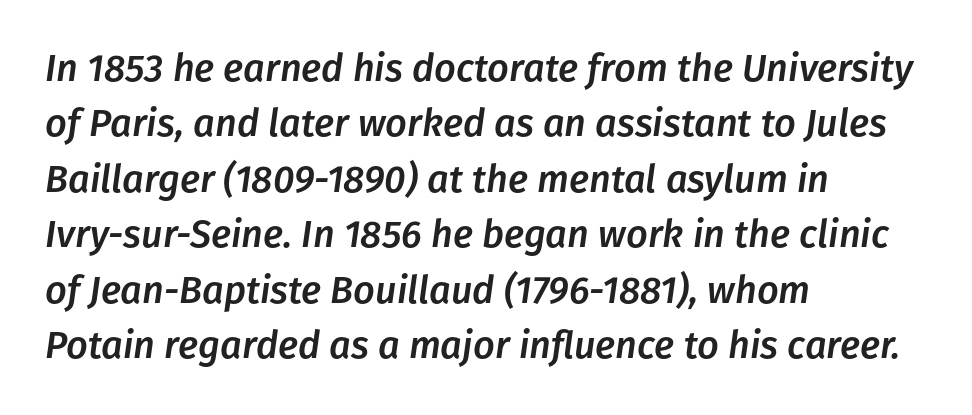
Q: Is the text italic (slanted)? A: Yes, it leans right by about 8 degrees.
Q: Is the text underlined? A: No.
Q: How is the paragraph aligned? A: Left-aligned.
Q: Is the spacing between letters normal or unusually wide? A: Normal.
Q: Is the spacing between lines tight, normal or loose? A: Normal.
Q: Width (condensed, normal, or wide)? A: Normal.
Q: Stroke contrast? A: Low.
Q: x-height? A: Medium.
Q: Monospaced? A: No.
